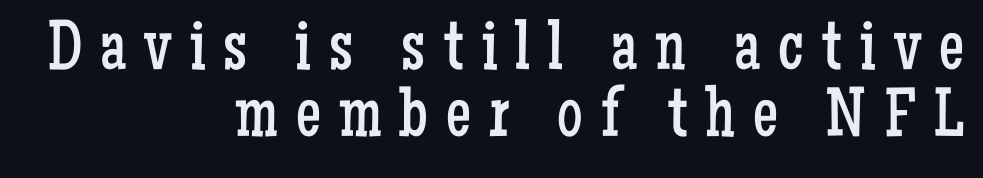
Lines of text with bare space underneath. Designer's note — italics off, roman on. Regarding leading, the lines here are crowded together. The horizontal fit of the characters is loose and conspicuously gappy. The characters display serif detailing at their extremities. The strokes carry an ordinary text weight at most.
